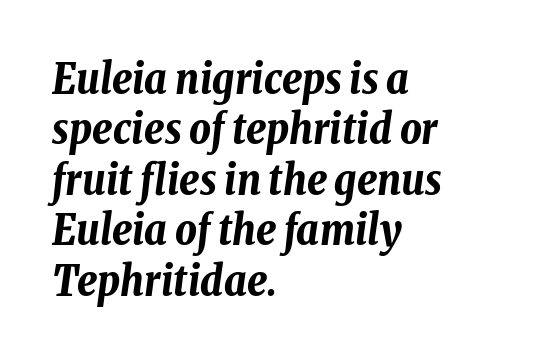
The typesetting leans heavy: a genuine bold. Does the copy run flush right? No — it runs flush left. Varying glyph widths throughout — classic text-font behaviour. Glyph-to-glyph distance matches everyday printed text.
